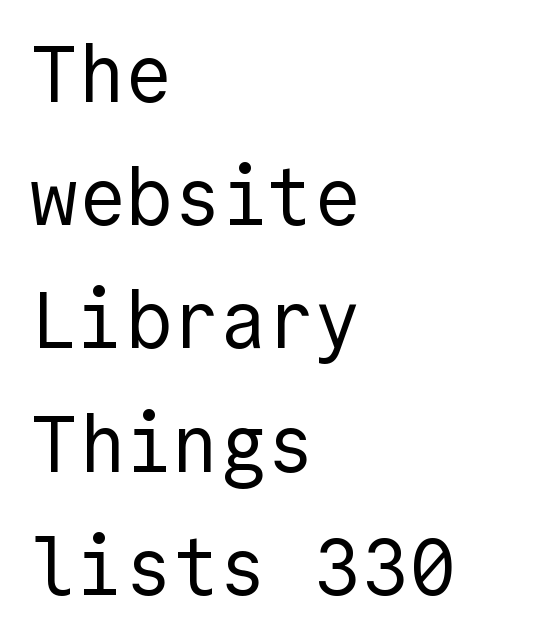
A student would call this left alignment; a typographer would say flush left, rag right. The line texture is even and compact thanks to regular tracking. The letters look calm and open, with moderate or lighter stems. Tall strokes in this sample are plumb rather than angled. A sans-serif font was chosen for this passage. Decoration check: the copy has no underline.
